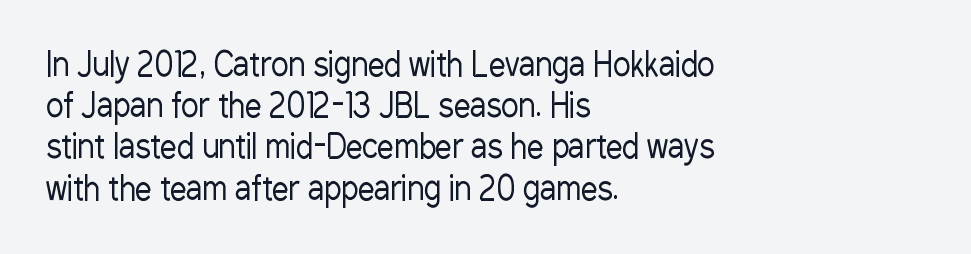
The image shows 33 px regular-weight, condensed sans-serif type, upright; set left-aligned, normal line spacing (1.25x), normal letter spacing, not underlined; low stroke contrast and a medium x-height.
